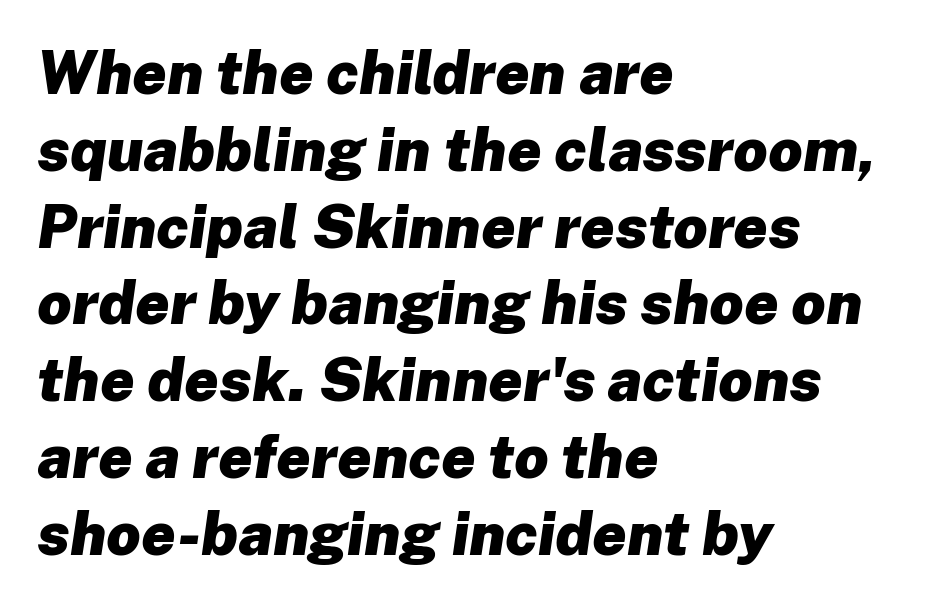
{"italic": "yes", "lean": "right", "slant_degrees": 8, "bold": "yes", "weight": "heavy", "width": "normal", "stroke_contrast": "low", "x_height": "medium", "monospaced": "no", "underline": "no", "align": "left", "line_spacing": "normal", "line_spacing_ratio": 1.28, "letter_spacing": "normal", "letter_spacing_em": 0.0, "glyph_px": 60}
